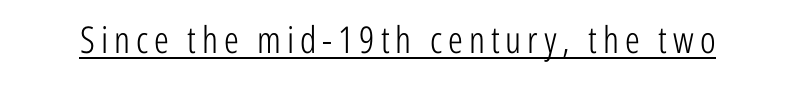
{"serif": "no", "italic": "no", "bold": "no", "weight": "light", "width": "condensed", "stroke_contrast": "low", "x_height": "medium", "monospaced": "no", "underline": "yes", "glyph_px": 37}
